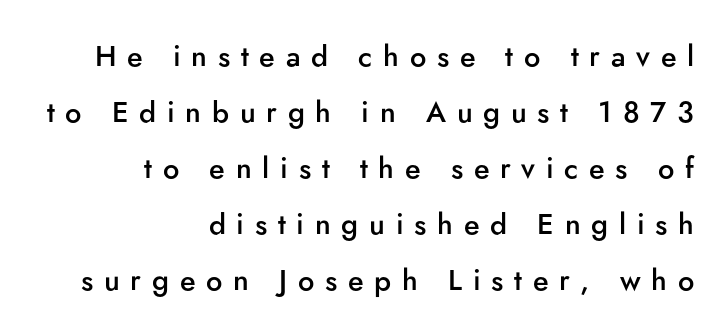
Q: Is the text bold? A: Semi-bold.
Q: Is the text italic (slanted)? A: No, it is upright.
Q: Is the typeface a serif or a sans-serif typeface? A: Sans-serif.
Q: Is the text underlined? A: No.
Q: How is the paragraph aligned? A: Right-aligned.
Q: Is the spacing between letters normal or unusually wide? A: Unusually wide.
Q: Is the spacing between lines tight, normal or loose? A: Loose.
Q: Width (condensed, normal, or wide)? A: Normal.
Q: Stroke contrast? A: Low.
Q: x-height? A: Small.
Q: Monospaced? A: No.
